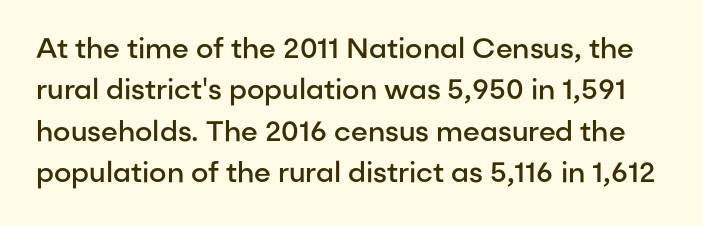
The image shows 28 px semibold sans-serif type, upright; set normal line spacing (1.48x), normal letter spacing, not underlined; low stroke contrast and a medium x-height.
